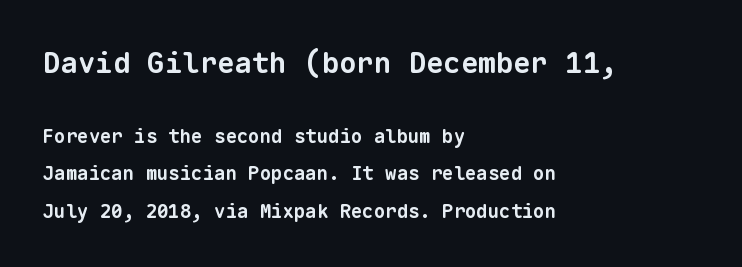
{"serif": "no", "bold": "yes", "weight": "bold", "width": "normal", "stroke_contrast": "low", "x_height": "medium", "monospaced": "yes", "underline": "no", "align": "left", "line_spacing": "loose", "line_spacing_ratio": 1.96, "letter_spacing": "normal", "letter_spacing_em": 0.0, "larger_block": "first", "size_ratio": 1.53, "glyph_px": 29}
